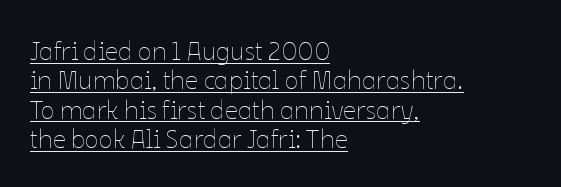
Q: Is the text bold? A: No.
Q: Is the text italic (slanted)? A: No, it is upright.
Q: Is the text underlined? A: Yes.
Q: How is the paragraph aligned? A: Left-aligned.
Q: Is the spacing between letters normal or unusually wide? A: Normal.
Q: Is the spacing between lines tight, normal or loose? A: Tight.
